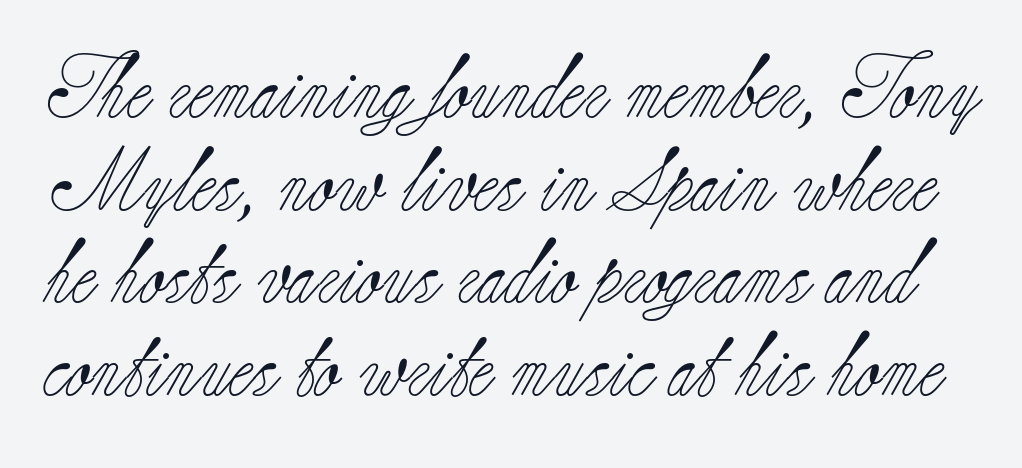
The leading is moderate, giving the passage an even texture. Type style note: has serifs. Each row of text sits above clean, open space. Here the designer chose a conventional face with non-uniform glyph widths. The cut favours lightness, reaching ordinary text weight at its darkest.
